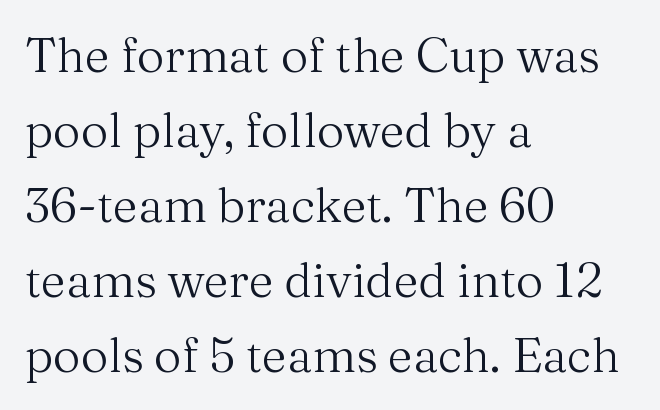
Q: Is the text bold? A: No.
Q: Is the text italic (slanted)? A: No, it is upright.
Q: Is the typeface a serif or a sans-serif typeface? A: Serif.
Q: Is the text underlined? A: No.
Q: How is the paragraph aligned? A: Left-aligned.
Q: Is the spacing between letters normal or unusually wide? A: Normal.
Q: Is the spacing between lines tight, normal or loose? A: Normal.
Q: Width (condensed, normal, or wide)? A: Normal.
Q: Stroke contrast? A: Medium.
Q: x-height? A: Medium.
Q: Monospaced? A: No.
